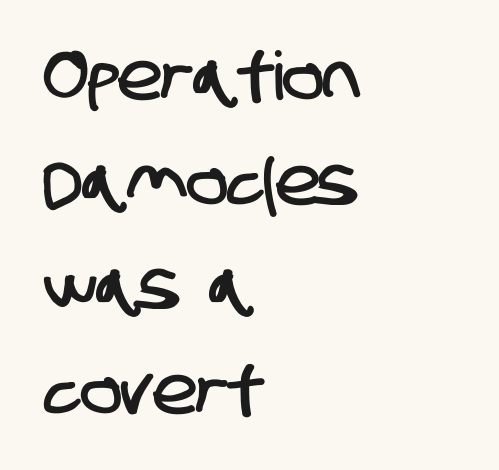
The image shows 67 px condensed sans-serif type; set left-aligned, normal line spacing (1.56x), normal letter spacing, not underlined; low stroke contrast and a large x-height.
